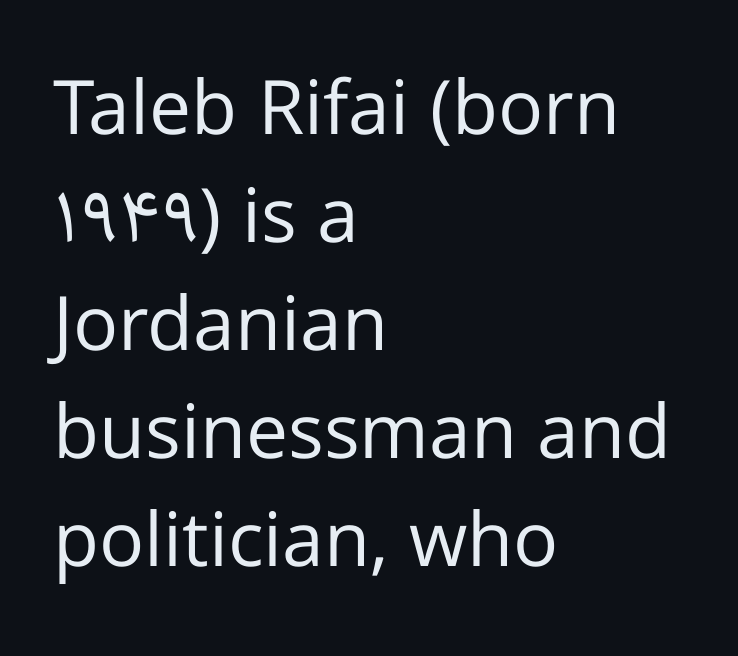
The image shows 75 px regular-weight sans-serif type, upright; set left-aligned, normal line spacing (1.44x), normal letter spacing, not underlined; low stroke contrast and a medium x-height.
